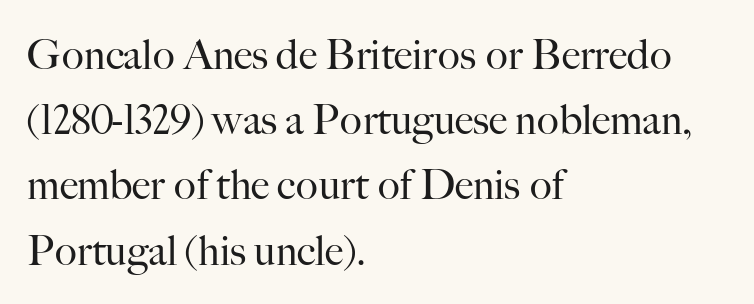
Honestly, the row spacing looks completely unremarkable. Left-aligned paragraph, ragged on the right. Little horizontal feet cap the strokes, marking this as serif type. It's the straight-up-and-down kind of type.
